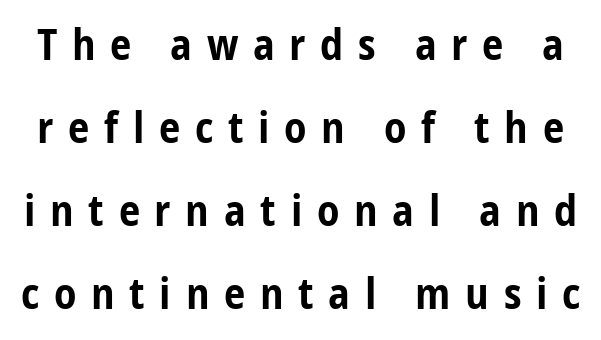
Substantial extra tracking has been applied to these lines. Is there much room between lines? Yes — plenty of vertical air separates them. If you drew a line through each stem, it would be perfectly vertical. Examine the stroke ends and you'll find no serifs. Descenders are the only things crossing below the line. Is this a fixed-width face? No — the glyphs have proportional, varying widths.
